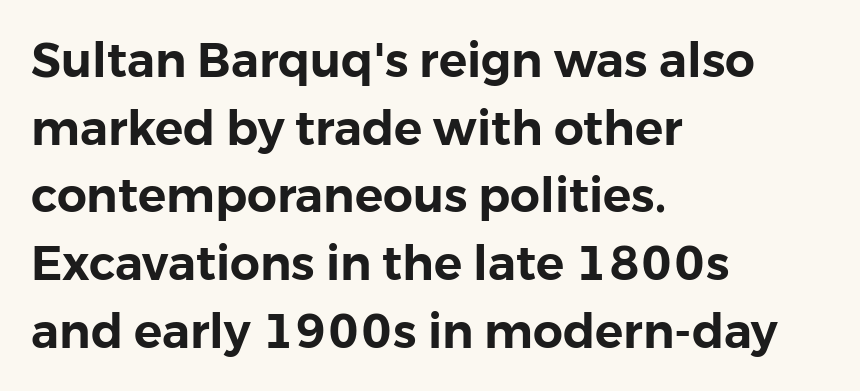
{"serif": "no", "italic": "no", "width": "normal", "stroke_contrast": "low", "x_height": "medium", "monospaced": "no", "underline": "no", "align": "left", "line_spacing": "normal", "line_spacing_ratio": 1.44, "letter_spacing": "normal", "letter_spacing_em": 0.0, "glyph_px": 47}
